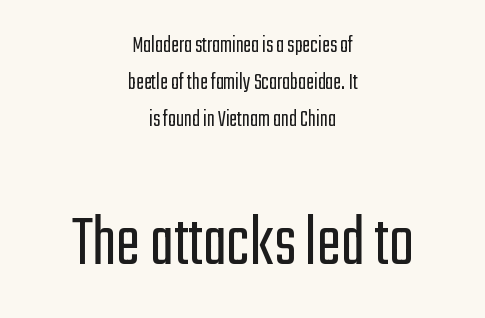
{"serif": "no", "italic": "no", "bold": "no", "weight": "light", "width": "condensed", "stroke_contrast": "low", "x_height": "medium", "monospaced": "no", "underline": "no", "align": "center", "line_spacing": "normal", "line_spacing_ratio": 1.54, "letter_spacing": "normal", "letter_spacing_em": 0.0, "larger_block": "second", "size_ratio": 3.04, "glyph_px": 73}
